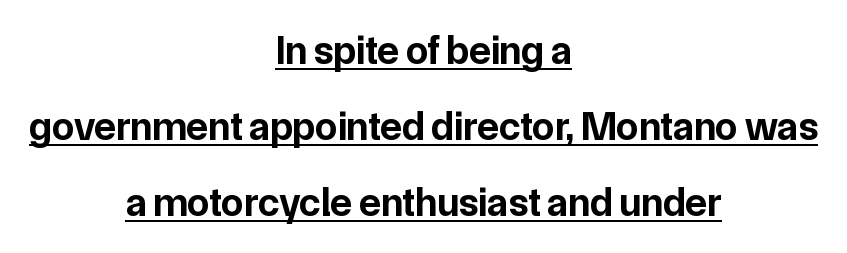
In designer terms, the underline attribute is active on this setting. Reading down the column, the eye jumps a long way to each next line. A dark, heavy texture on the line: the type is bold. Do the characters align in a grid? No, the font is proportional.
